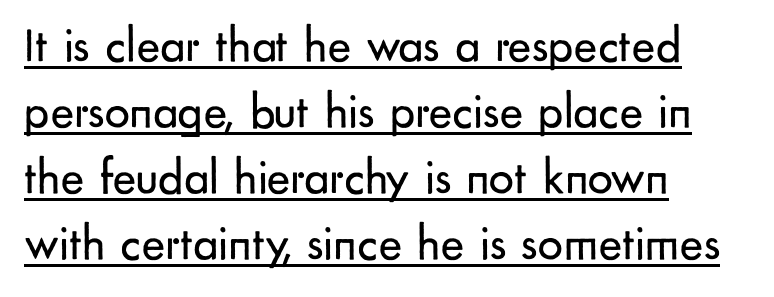
This sample uses a sans-serif face. Nothing unusual about the tracking: characters are spaced as the font intends. Teacher's note: observe the even left margin — that is flush-left alignment. Honestly, the underline is the first thing you notice here. The rendering uses natural spacing where letterforms have individual widths.
